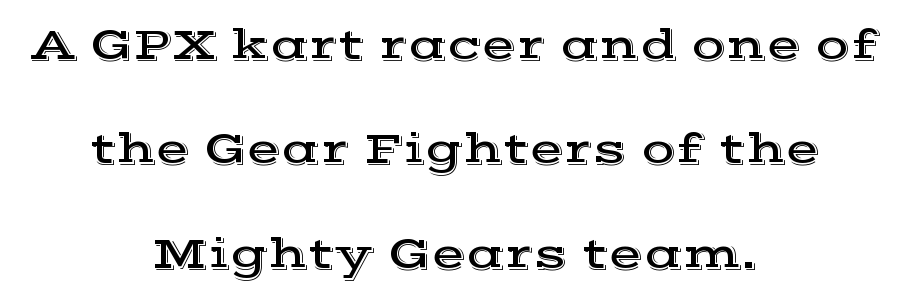
{"serif": "yes", "italic": "no", "width": "wide", "x_height": "medium", "monospaced": "no", "underline": "no", "align": "center", "line_spacing": "loose", "line_spacing_ratio": 2.32, "letter_spacing": "normal", "letter_spacing_em": 0.0, "glyph_px": 45}
